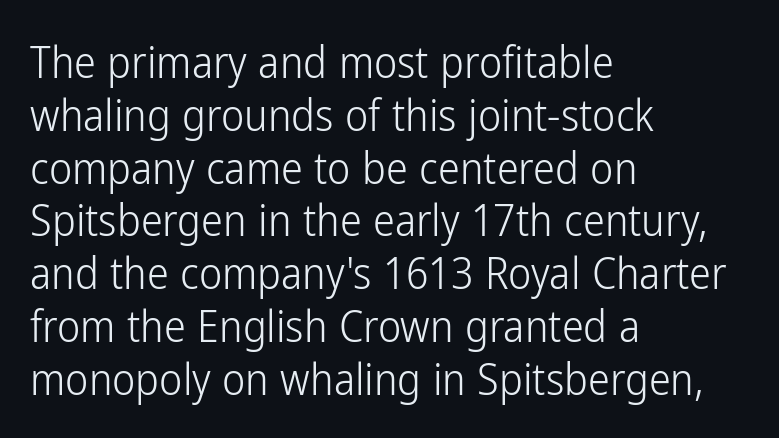
{"serif": "no", "italic": "no", "bold": "no", "weight": "light", "width": "condensed", "stroke_contrast": "low", "x_height": "medium", "monospaced": "no", "underline": "no", "align": "left", "line_spacing_ratio": 1.2, "letter_spacing": "normal", "letter_spacing_em": 0.0, "glyph_px": 44}
